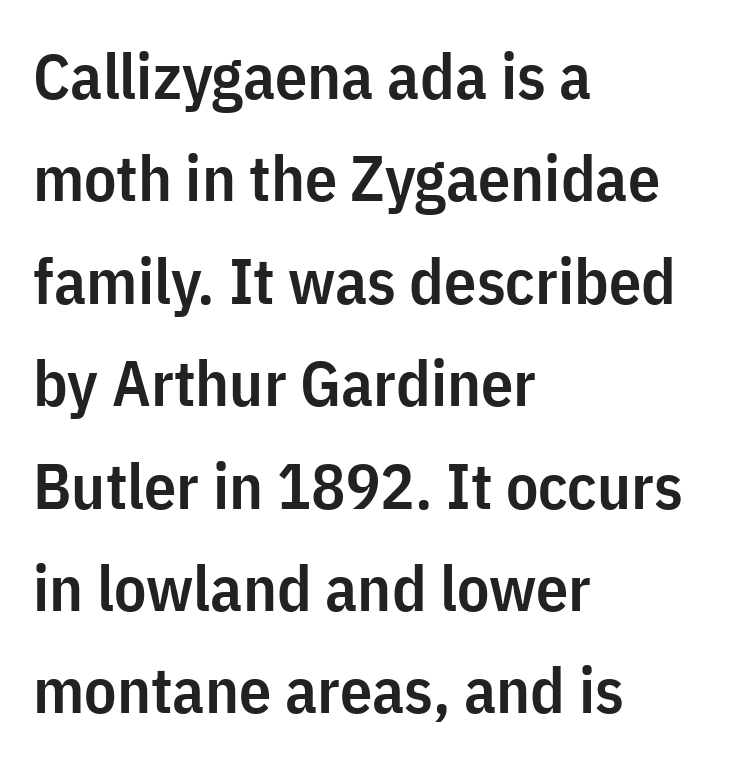
The image shows 64 px semibold, condensed sans-serif type, upright; set left-aligned, normal line spacing (1.6x), normal letter spacing, not underlined; low stroke contrast and a medium x-height.
